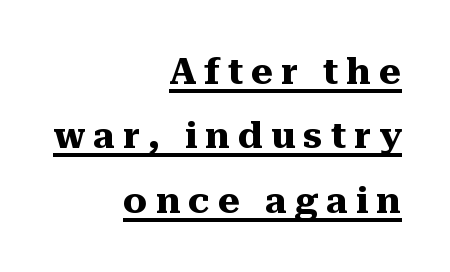
{"serif": "yes", "italic": "no", "bold": "yes", "weight": "heavy", "width": "normal", "stroke_contrast": "medium", "x_height": "medium", "monospaced": "no", "underline": "yes", "align": "right", "line_spacing_ratio": 1.74, "letter_spacing": "wide", "letter_spacing_em": 0.22, "glyph_px": 37}
